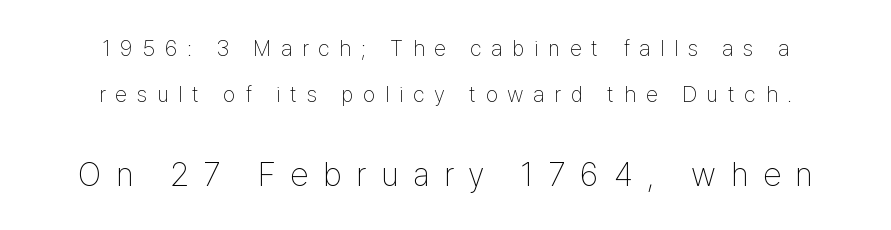
{"serif": "no", "italic": "no", "bold": "no", "weight": "thin", "width": "condensed", "stroke_contrast": "low", "x_height": "medium", "monospaced": "no", "underline": "no", "align": "center", "line_spacing": "loose", "line_spacing_ratio": 2.11, "letter_spacing": "wide", "letter_spacing_em": 0.44, "larger_block": "second", "size_ratio": 1.5, "glyph_px": 33}
